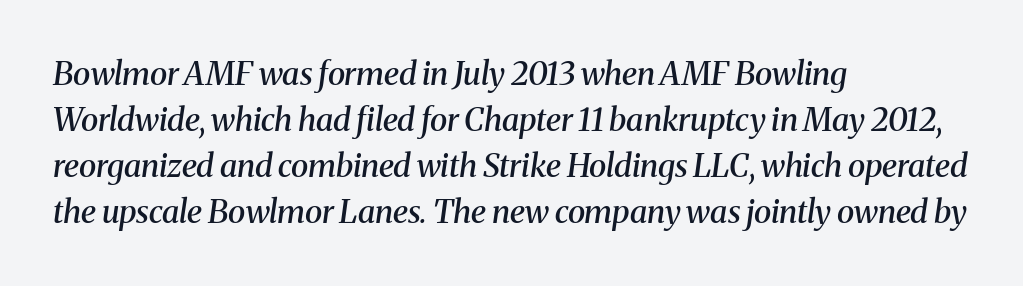
{"serif": "yes", "italic": "yes", "lean": "right", "slant_degrees": 8, "bold": "semi", "weight": "semibold", "width": "normal", "stroke_contrast": "medium", "x_height": "medium", "monospaced": "no", "underline": "no", "align": "left", "line_spacing": "normal", "line_spacing_ratio": 1.44, "letter_spacing": "normal", "letter_spacing_em": 0.0, "glyph_px": 32}
